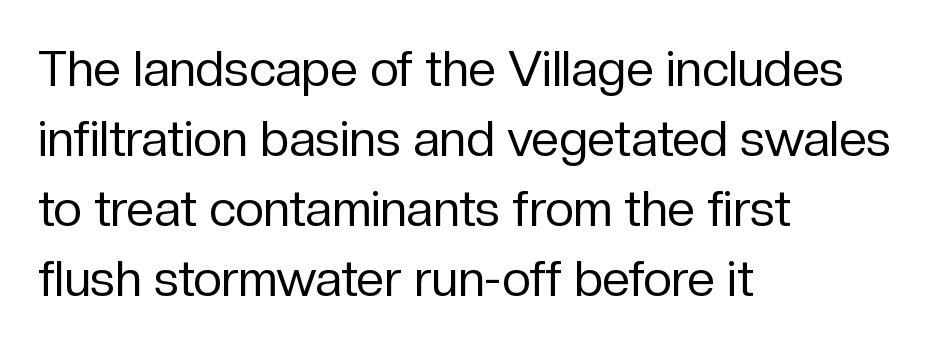
Q: Is the text bold? A: No.
Q: Is the text italic (slanted)? A: No, it is upright.
Q: Is the typeface a serif or a sans-serif typeface? A: Sans-serif.
Q: Is the text underlined? A: No.
Q: How is the paragraph aligned? A: Left-aligned.
Q: Is the spacing between letters normal or unusually wide? A: Normal.
Q: Is the spacing between lines tight, normal or loose? A: Normal.
Q: Width (condensed, normal, or wide)? A: Normal.
Q: Stroke contrast? A: Low.
Q: x-height? A: Medium.
Q: Monospaced? A: No.
